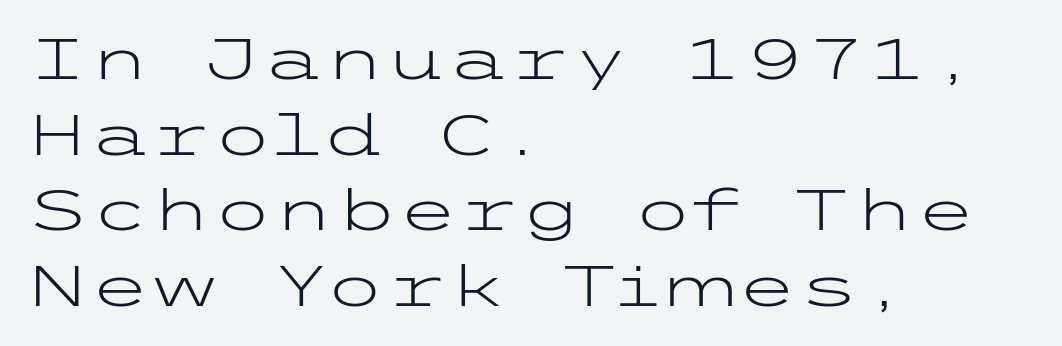
Q: Is the text bold? A: No.
Q: Is the text italic (slanted)? A: No, it is upright.
Q: Is the typeface a serif or a sans-serif typeface? A: Sans-serif.
Q: Is the text underlined? A: No.
Q: How is the paragraph aligned? A: Left-aligned.
Q: Is the spacing between letters normal or unusually wide? A: Normal.
Q: Is the spacing between lines tight, normal or loose? A: Normal.
Q: Width (condensed, normal, or wide)? A: Wide.
Q: Stroke contrast? A: Low.
Q: x-height? A: Medium.
